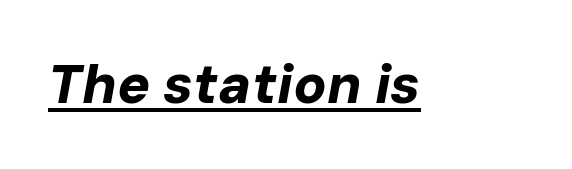
The glyphs have the mass of a bold cut. This sample uses an oblique cut, with every glyph tilted off the vertical. This rendering leaves character spacing at its baseline value. Each letter keeps its own natural width here, so spacing adapts to shape. The glyphs are accompanied by a horizontal stroke just below them.
